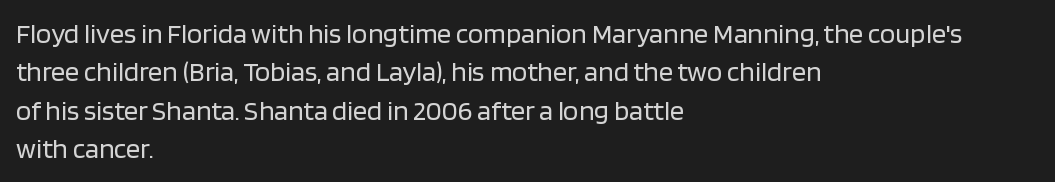
Q: Is the text bold? A: No.
Q: Is the text italic (slanted)? A: No, it is upright.
Q: Is the typeface a serif or a sans-serif typeface? A: Sans-serif.
Q: Is the text underlined? A: No.
Q: How is the paragraph aligned? A: Left-aligned.
Q: Is the spacing between letters normal or unusually wide? A: Normal.
Q: Is the spacing between lines tight, normal or loose? A: Normal.
Q: Width (condensed, normal, or wide)? A: Normal.
Q: Stroke contrast? A: Low.
Q: x-height? A: Large.
Q: Monospaced? A: No.
